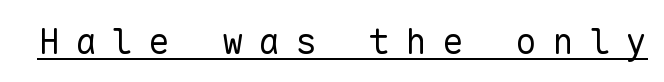
{"serif": "no", "italic": "no", "bold": "no", "weight": "regular", "width": "normal", "stroke_contrast": "low", "x_height": "medium", "monospaced": "yes", "underline": "yes", "letter_spacing": "wide", "letter_spacing_em": 0.42, "glyph_px": 36}
